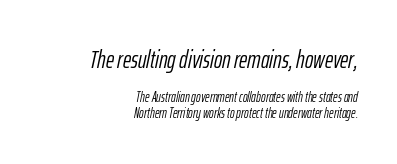
Q: Is the text bold? A: No.
Q: Is the text italic (slanted)? A: Yes, it leans right by about 12 degrees.
Q: Is the text underlined? A: No.
Q: How is the paragraph aligned? A: Right-aligned.
Q: Is the spacing between letters normal or unusually wide? A: Normal.
Q: Is the spacing between lines tight, normal or loose? A: Tight.
Q: Which block of text is set in a larger size, the first (top) or the second (bottom)? A: The first (top) one.
